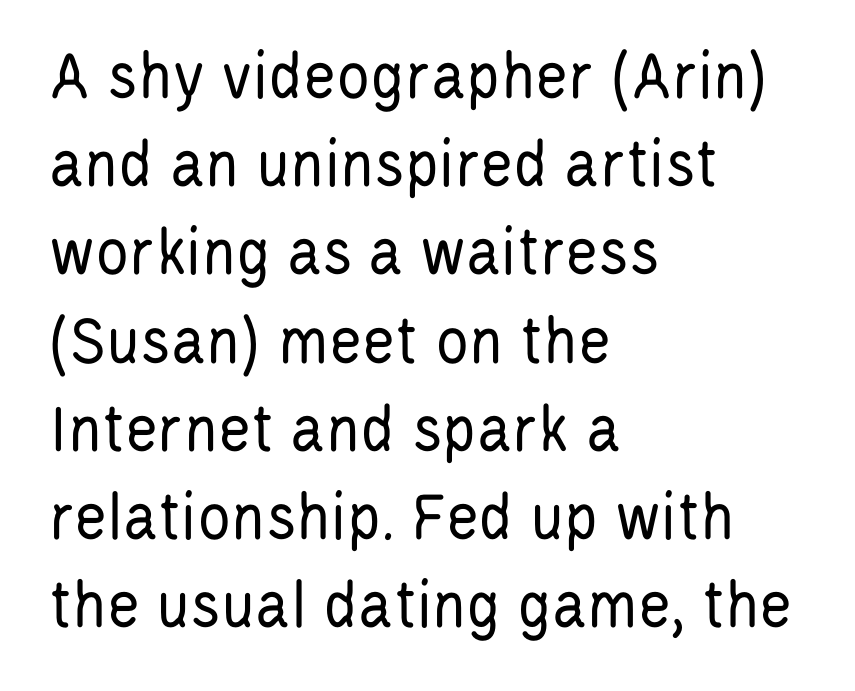
The image shows 70 px regular-weight, condensed sans-serif type, upright; set left-aligned, normal line spacing (1.26x), normal letter spacing, not underlined; low stroke contrast and a large x-height.
